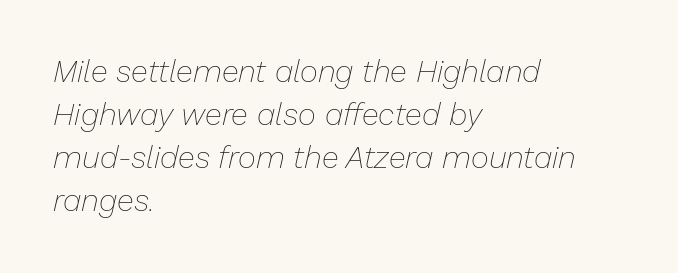
Observe the lean: these are italic letterforms. This sample has the flowing, uneven cadence of proportional lettering. No extra tracking has been applied to these lines. The weight would be labelled regular, book, light, or lighter still. Horizontal alignment here is leftward, the default for most running prose.
